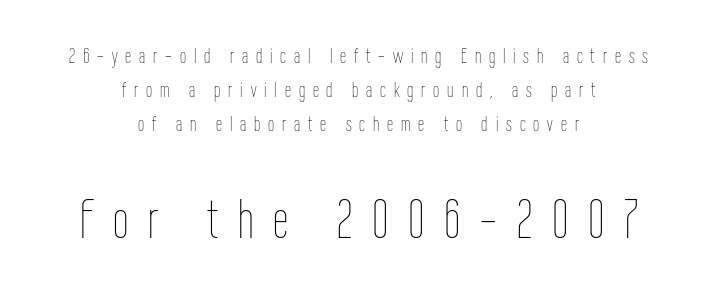
{"italic": "no", "bold": "no", "weight": "thin", "width": "condensed", "stroke_contrast": "low", "x_height": "medium", "monospaced": "no", "underline": "no", "align": "center", "line_spacing": "normal", "line_spacing_ratio": 1.55, "letter_spacing": "wide", "letter_spacing_em": 0.36, "larger_block": "second", "size_ratio": 2.5, "glyph_px": 55}
